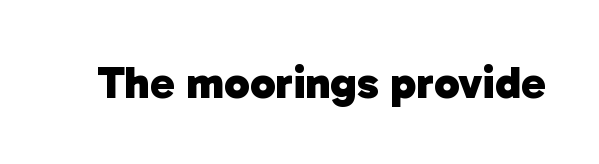
{"serif": "no", "bold": "yes", "weight": "heavy", "width": "normal", "stroke_contrast": "low", "x_height": "medium", "monospaced": "no", "underline": "no", "letter_spacing": "normal", "letter_spacing_em": 0.0, "glyph_px": 46}
